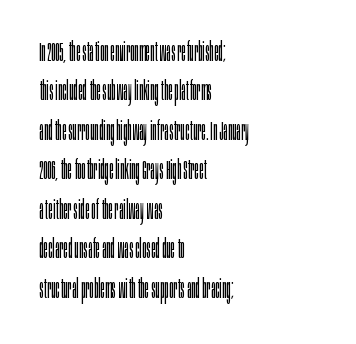
{"italic": "no", "bold": "no", "underline": "no", "align": "left", "line_spacing": "normal", "line_spacing_ratio": 1.46, "letter_spacing": "normal", "letter_spacing_em": 0.0, "glyph_px": 27}
